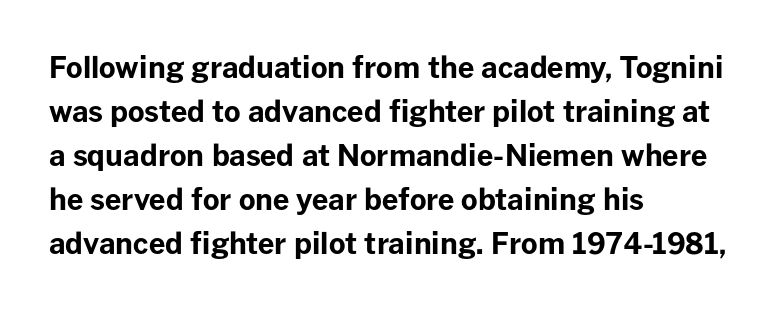
Q: Is the text bold? A: Yes.
Q: Is the text italic (slanted)? A: No, it is upright.
Q: Is the typeface a serif or a sans-serif typeface? A: Sans-serif.
Q: Is the text underlined? A: No.
Q: How is the paragraph aligned? A: Left-aligned.
Q: Is the spacing between letters normal or unusually wide? A: Normal.
Q: Is the spacing between lines tight, normal or loose? A: Normal.
Q: Width (condensed, normal, or wide)? A: Normal.
Q: Stroke contrast? A: Low.
Q: x-height? A: Medium.
Q: Monospaced? A: No.
